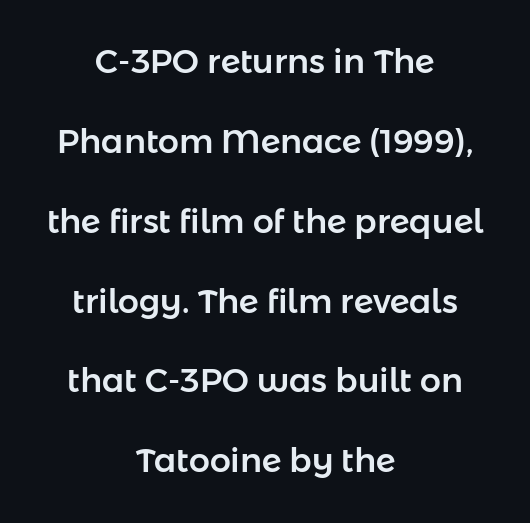
Q: Is the text italic (slanted)? A: No, it is upright.
Q: Is the typeface a serif or a sans-serif typeface? A: Sans-serif.
Q: Is the text underlined? A: No.
Q: How is the paragraph aligned? A: Centered.
Q: Is the spacing between letters normal or unusually wide? A: Normal.
Q: Is the spacing between lines tight, normal or loose? A: Loose.
Q: Width (condensed, normal, or wide)? A: Normal.
Q: Stroke contrast? A: Low.
Q: x-height? A: Medium.
Q: Monospaced? A: No.
